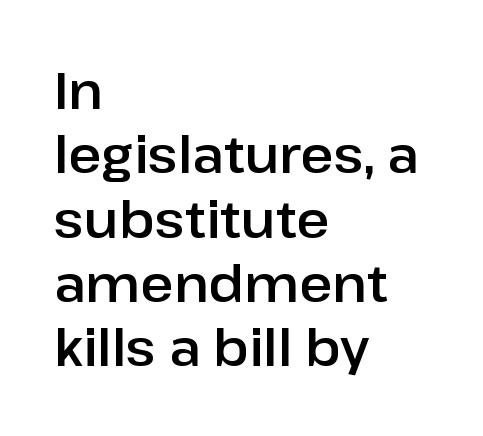
Q: Is the text italic (slanted)? A: No, it is upright.
Q: Is the typeface a serif or a sans-serif typeface? A: Sans-serif.
Q: Is the text underlined? A: No.
Q: How is the paragraph aligned? A: Left-aligned.
Q: Is the spacing between letters normal or unusually wide? A: Normal.
Q: Is the spacing between lines tight, normal or loose? A: Normal.
Q: Width (condensed, normal, or wide)? A: Normal.
Q: Stroke contrast? A: Low.
Q: x-height? A: Medium.
Q: Monospaced? A: No.
